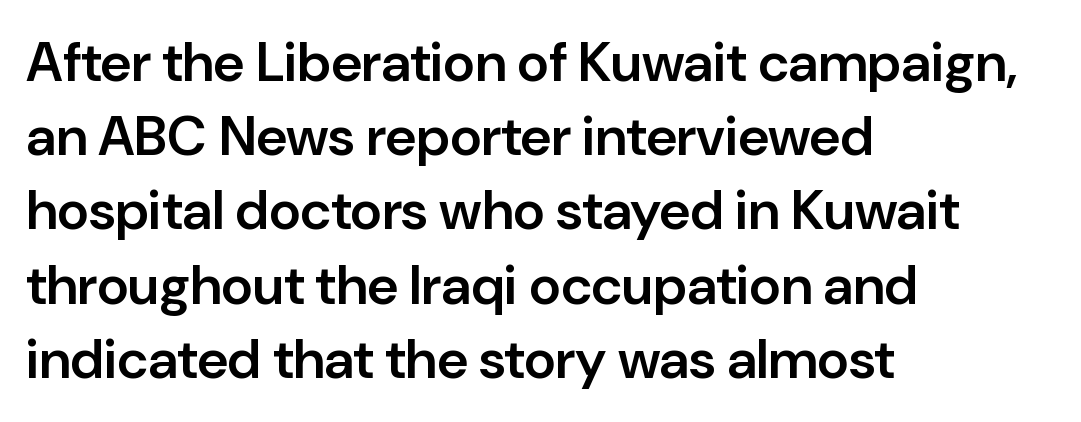
The image shows 55 px semibold sans-serif type, upright; set left-aligned, normal line spacing (1.35x), normal letter spacing, not underlined; low stroke contrast and a medium x-height.
